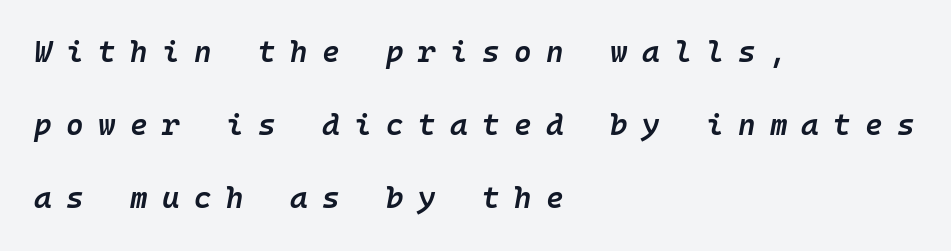
Notice the wide empty band between every row — that's loose leading. Each word looks stretched out because of the extra space between its letters. Caption: semibold face, moderately heavy strokes. The glyphs look as if they've been sheared to an angle. If you drew a ruler down the left edge, every line would touch it. A bare baseline throughout the passage.
